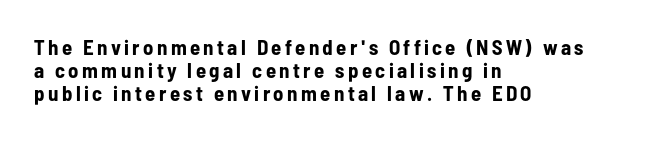
The image shows 21 px bold type, upright; set left-aligned, tight line spacing (1.1x), not underlined.
